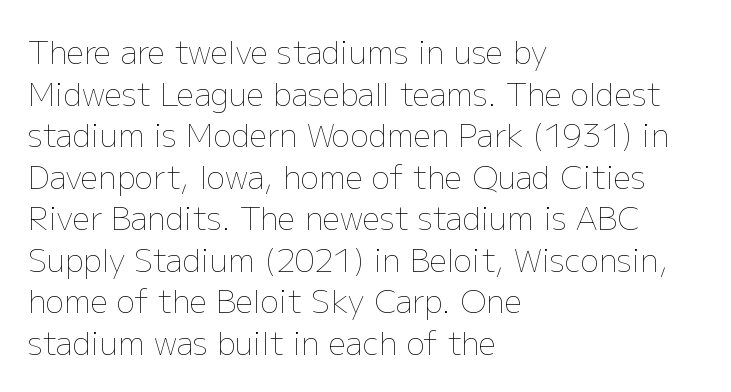
The image shows 31 px thin type, upright; set left-aligned, normal line spacing (1.34x), normal letter spacing, not underlined; low stroke contrast and a medium x-height.
